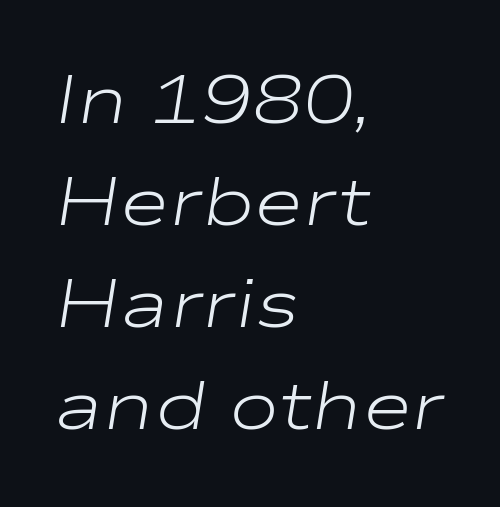
Q: Is the text bold? A: No.
Q: Is the text italic (slanted)? A: Yes, it leans right by about 9 degrees.
Q: Is the text underlined? A: No.
Q: How is the paragraph aligned? A: Left-aligned.
Q: Is the spacing between letters normal or unusually wide? A: Normal.
Q: Is the spacing between lines tight, normal or loose? A: Normal.
Q: Width (condensed, normal, or wide)? A: Wide.
Q: Stroke contrast? A: Low.
Q: x-height? A: Medium.
Q: Monospaced? A: No.
